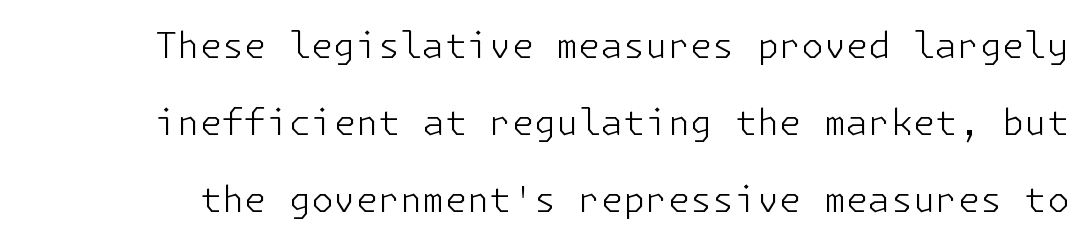
Q: Is the text bold? A: No.
Q: Is the text italic (slanted)? A: No, it is upright.
Q: Is the typeface a serif or a sans-serif typeface? A: Sans-serif.
Q: Is the text underlined? A: No.
Q: Is the spacing between letters normal or unusually wide? A: Normal.
Q: Is the spacing between lines tight, normal or loose? A: Loose.
Q: Width (condensed, normal, or wide)? A: Normal.
Q: Stroke contrast? A: Low.
Q: x-height? A: Medium.
